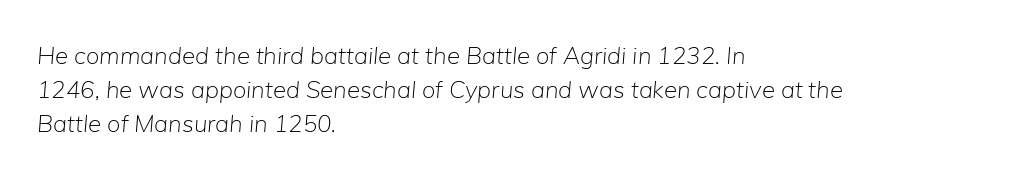
{"italic": "yes", "lean": "right", "slant_degrees": 5, "bold": "no", "underline": "no", "align": "left", "line_spacing": "normal", "line_spacing_ratio": 1.42, "letter_spacing": "normal", "letter_spacing_em": 0.0, "glyph_px": 24}
